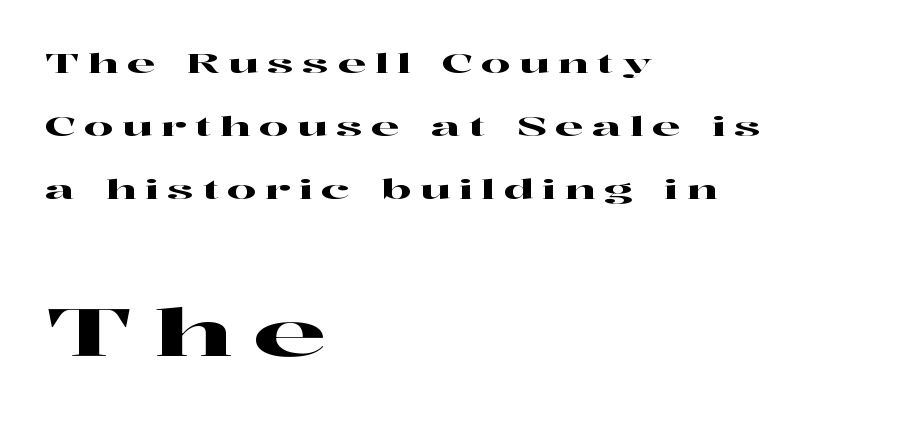
{"serif": "yes", "italic": "no", "width": "wide", "stroke_contrast": "high", "x_height": "medium", "monospaced": "no", "underline": "no", "align": "left", "line_spacing": "loose", "line_spacing_ratio": 2.42, "letter_spacing": "wide", "letter_spacing_em": 0.32, "larger_block": "second", "size_ratio": 2.54, "glyph_px": 66}
